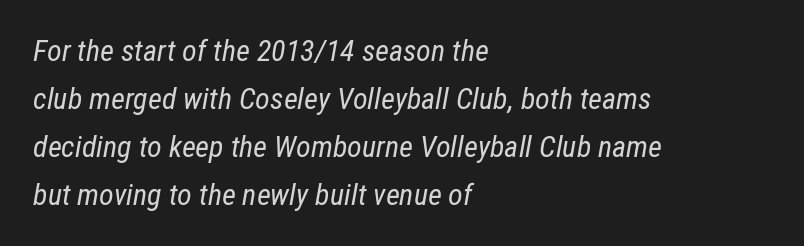
The face used here is rendered with its standard letterfit. A light-to-regular cut is what we see here. One glance says typical: line gaps are just what's usual. Each letter keeps its own natural width here, so spacing adapts to shape.
